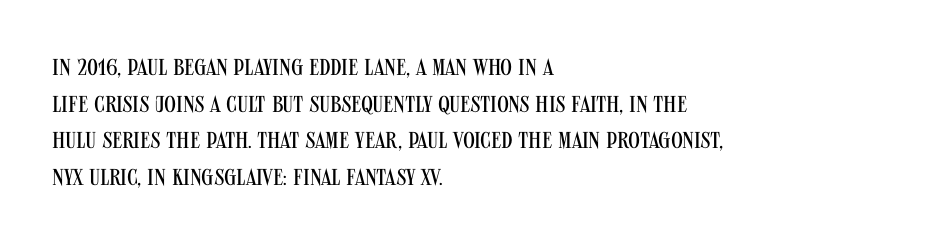
Q: Is the text bold? A: No.
Q: Is the text italic (slanted)? A: No, it is upright.
Q: Is the text underlined? A: No.
Q: How is the paragraph aligned? A: Left-aligned.
Q: Is the spacing between letters normal or unusually wide? A: Normal.
Q: Is the spacing between lines tight, normal or loose? A: Normal.
